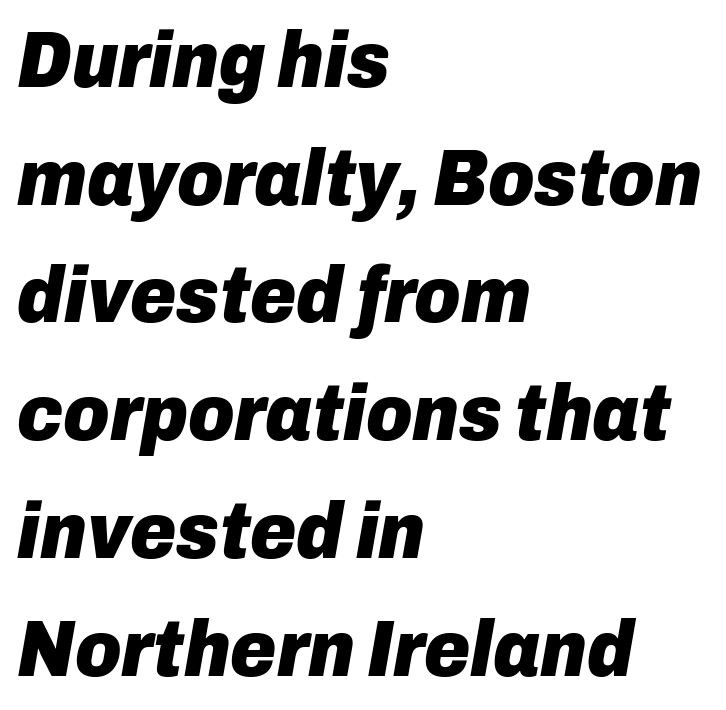
The image shows 79 px heavy type, italic (leaning right); set left-aligned, normal line spacing (1.49x), normal letter spacing, not underlined; low stroke contrast and a medium x-height.
